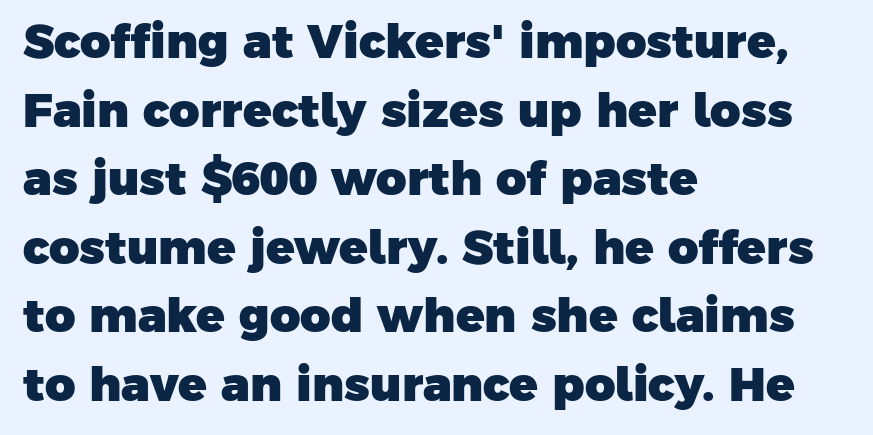
{"serif": "no", "bold": "yes", "weight": "heavy", "width": "normal", "stroke_contrast": "low", "x_height": "medium", "monospaced": "no", "underline": "no", "align": "left", "line_spacing": "normal", "line_spacing_ratio": 1.46, "letter_spacing": "normal", "letter_spacing_em": 0.0, "glyph_px": 47}
